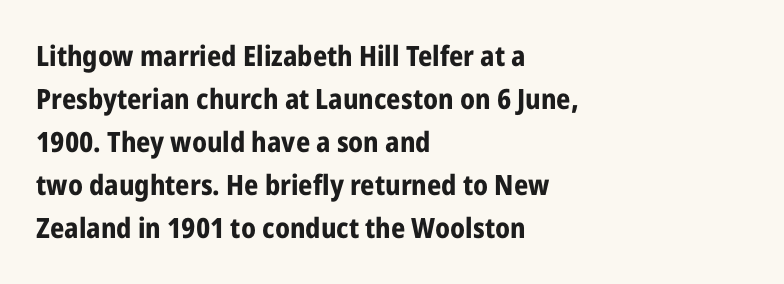
The image shows 28 px bold, condensed sans-serif type, upright; set left-aligned, normal line spacing (1.54x), normal letter spacing, not underlined; low stroke contrast and a medium x-height.
